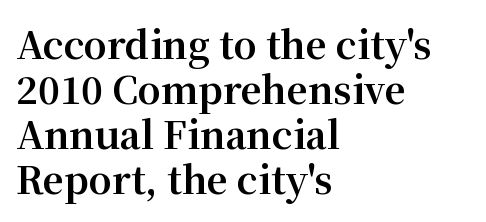
{"serif": "yes", "italic": "no", "bold": "yes", "weight": "bold", "width": "normal", "stroke_contrast": "medium", "x_height": "medium", "monospaced": "no", "underline": "no", "align": "left", "line_spacing_ratio": 1.22, "letter_spacing": "normal", "letter_spacing_em": 0.0, "glyph_px": 37}
